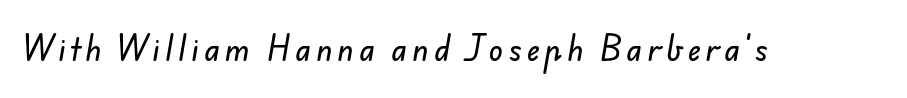
Q: Is the typeface a serif or a sans-serif typeface? A: Sans-serif.
Q: Is the text underlined? A: No.
Q: Width (condensed, normal, or wide)? A: Normal.
Q: Stroke contrast? A: Low.
Q: x-height? A: Small.
Q: Monospaced? A: No.
